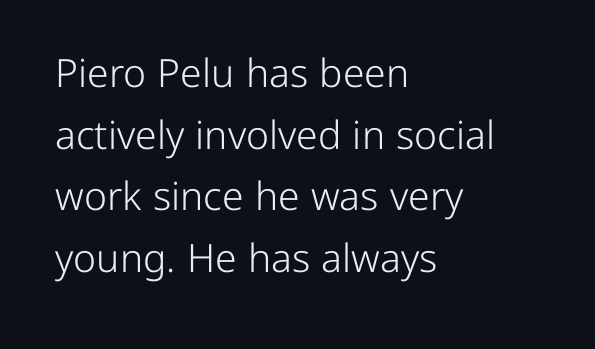
{"serif": "no", "italic": "no", "bold": "no", "weight": "light", "width": "normal", "stroke_contrast": "low", "x_height": "medium", "monospaced": "no", "underline": "no", "align": "left", "line_spacing": "normal", "line_spacing_ratio": 1.58, "letter_spacing": "normal", "letter_spacing_em": 0.0, "glyph_px": 39}
